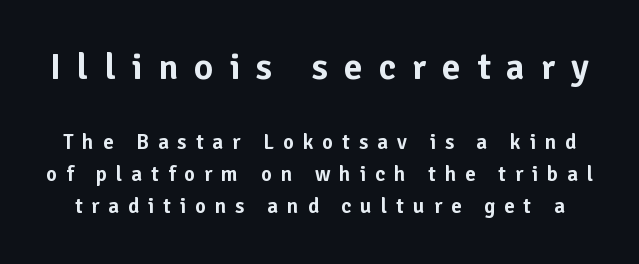
{"serif": "no", "italic": "no", "width": "normal", "stroke_contrast": "low", "x_height": "medium", "monospaced": "no", "underline": "no", "line_spacing": "normal", "line_spacing_ratio": 1.51, "letter_spacing": "wide", "letter_spacing_em": 0.43, "larger_block": "first", "size_ratio": 1.76, "glyph_px": 37}
